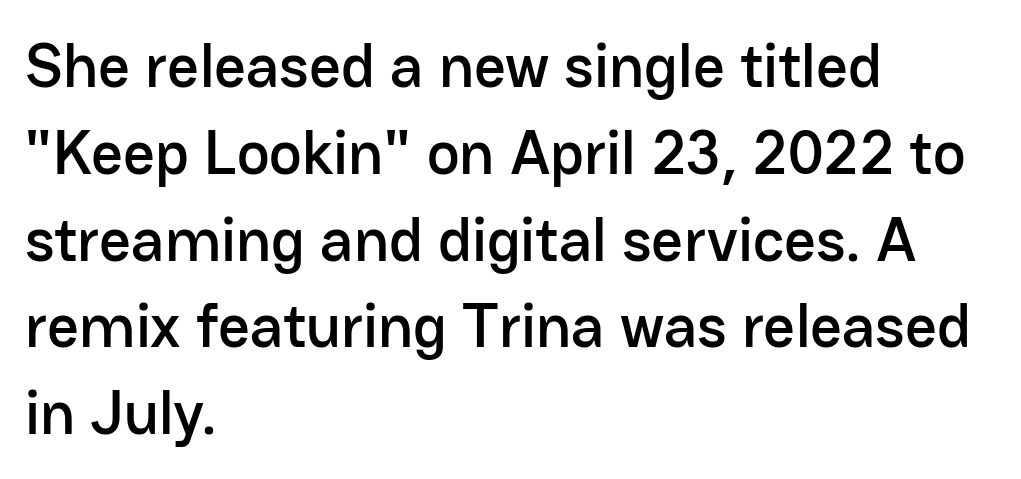
The leading is moderate, giving the passage an even texture. The letters advance in unequal steps, a hallmark of proportional type. Which margin do the lines hug? The left one — the right edge is uneven. Stroke terminals: plain, sans-serif. Descenders are the only things crossing below the line.
